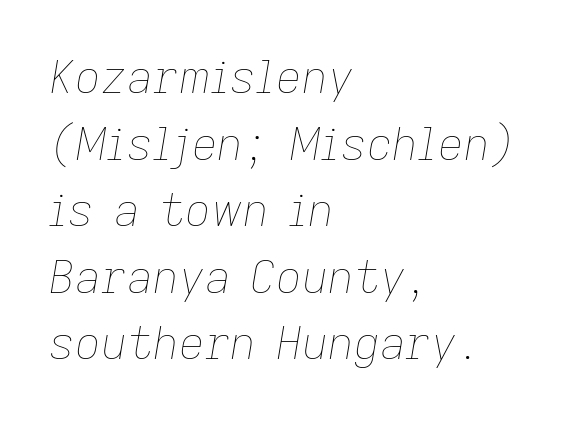
Words float on clear page, feet unadorned. Short note: letters normally spaced. Vertical spacing — default. Tall strokes in this sample are angled rather than plumb.
